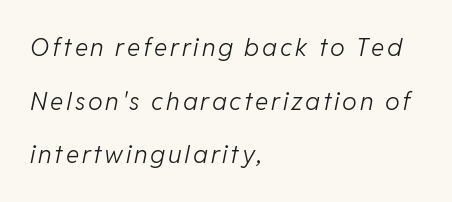
The ragged edge is on the right, which tells us the setting is flush left. An italicized treatment has been applied to the whole sample. The weight tops out at a normal text grade. Honestly, there is no underline to notice here at all.
